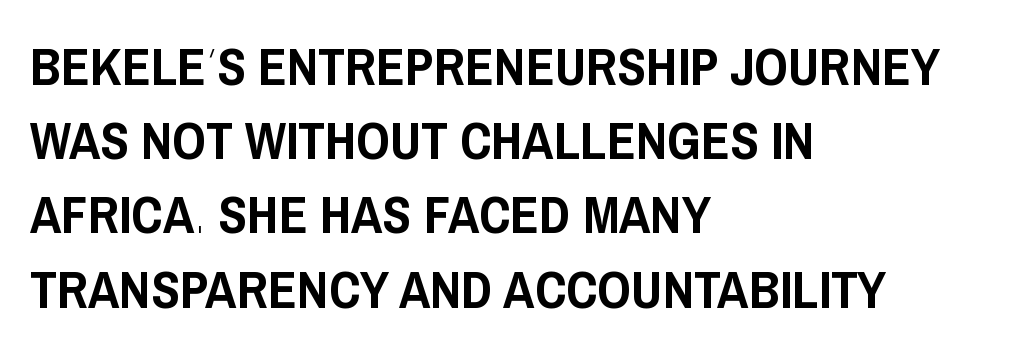
{"serif": "no", "italic": "no", "width": "condensed", "stroke_contrast": "low", "x_height": "large", "monospaced": "no", "underline": "no", "align": "left", "line_spacing": "normal", "line_spacing_ratio": 1.4, "letter_spacing": "normal", "letter_spacing_em": 0.0, "glyph_px": 53}
